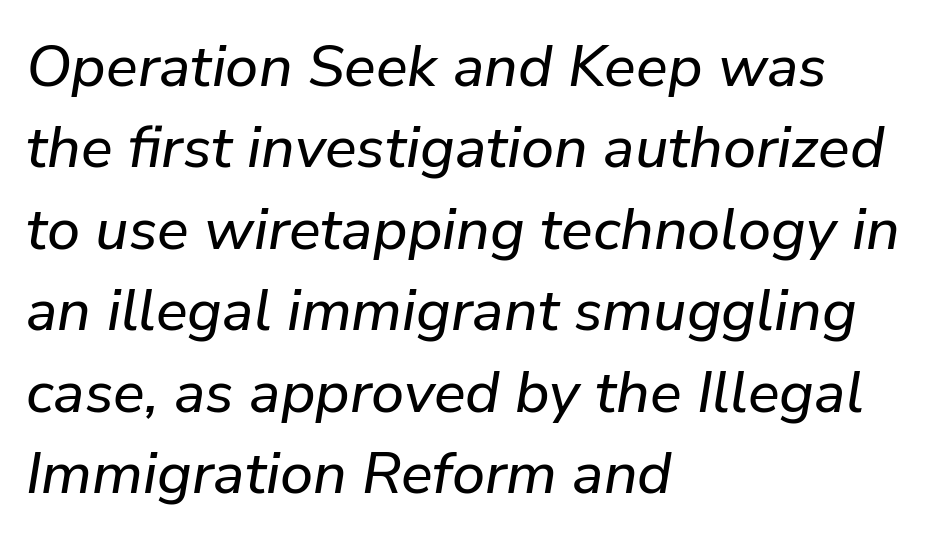
Q: Is the text italic (slanted)? A: Yes, it leans right by about 9 degrees.
Q: Is the text underlined? A: No.
Q: How is the paragraph aligned? A: Left-aligned.
Q: Is the spacing between letters normal or unusually wide? A: Normal.
Q: Is the spacing between lines tight, normal or loose? A: Normal.
Q: Width (condensed, normal, or wide)? A: Normal.
Q: Stroke contrast? A: Low.
Q: x-height? A: Medium.
Q: Monospaced? A: No.
